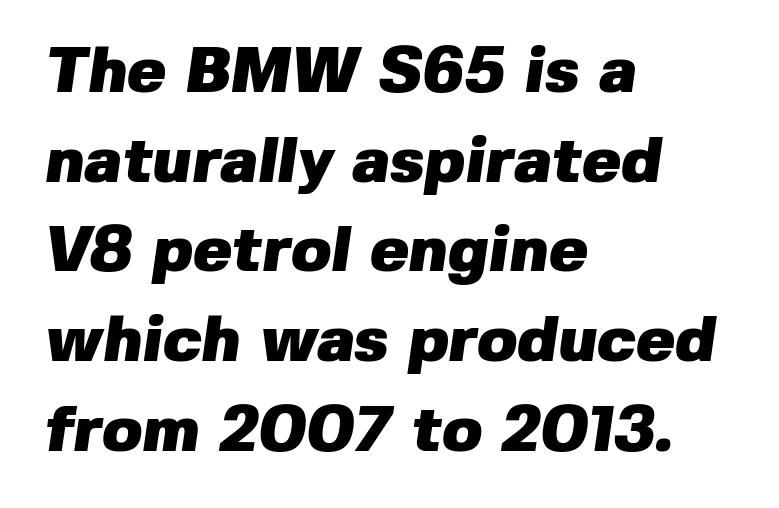
Serif or sans? Sans — the stroke terminals are bare. Here the designer chose a conventional face with non-uniform glyph widths. The tracking reads as untouched default to a designer's eye. Beneath every word, the page is bare. Look at the stroke-to-counter ratio: heavy, a bold.
